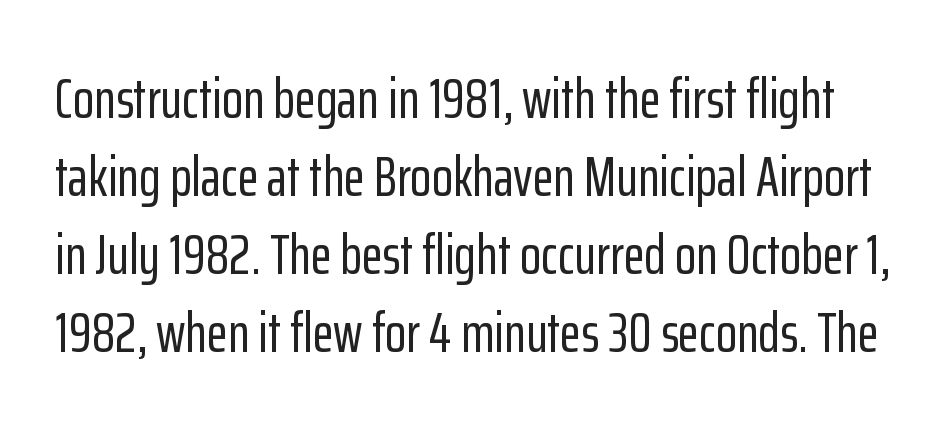
No feet cap the strokes, marking this as sans-serif type. Words float on clear page, feet unadorned. Tracking here is standard; glyphs follow each other at the usual distance. Posture: upright roman. Is there much room between lines? A standard amount, neither cramped nor airy. Is this a fixed-width face? No — the glyphs have proportional, varying widths.
